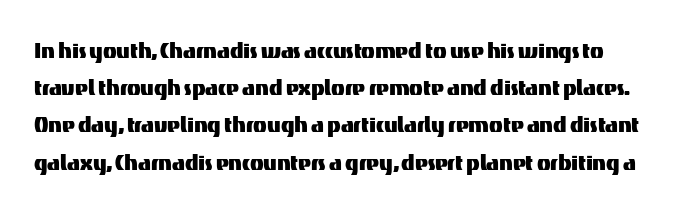
The space beneath each line is pristine and unruled. In terms of posture, this sample is upright. Compared with typical body copy, the letter spacing here is the same. These lines are rendered in a variable-pitch font.
